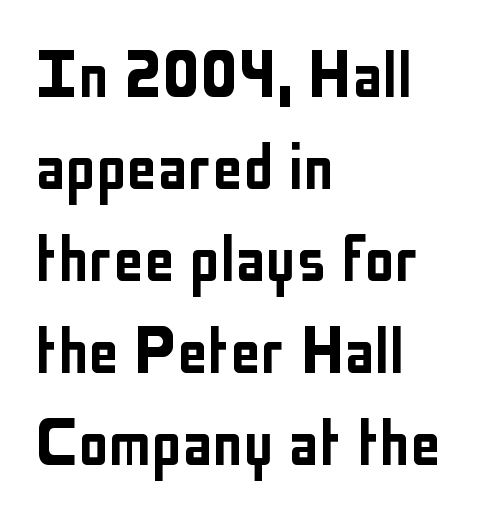
The image shows 76 px condensed sans-serif type, upright; set left-aligned, line spacing 1.21x, normal letter spacing, not underlined; low stroke contrast and a medium x-height.
